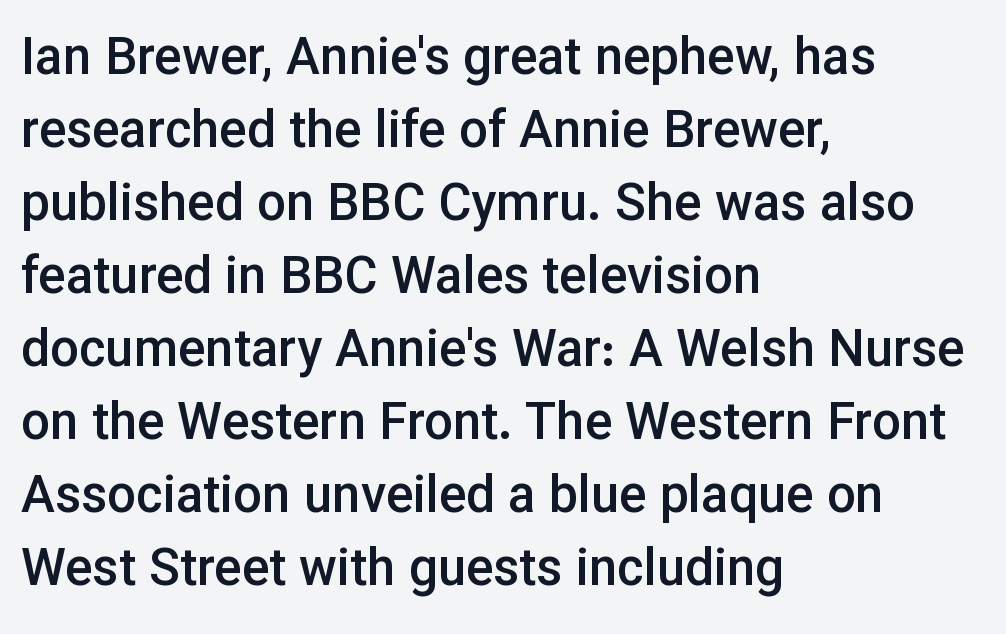
This sample has the flowing, uneven cadence of proportional lettering. Descenders are the only things crossing below the line. The passage is arranged the way most books set body copy — flush left. Between one letter and the next there's only the usual sliver of space.
